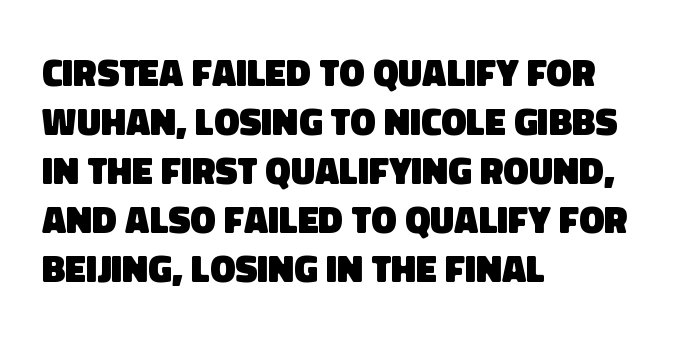
Q: Is the text bold? A: Yes.
Q: Is the typeface a serif or a sans-serif typeface? A: Sans-serif.
Q: Is the text underlined? A: No.
Q: How is the paragraph aligned? A: Left-aligned.
Q: Is the spacing between letters normal or unusually wide? A: Normal.
Q: Is the spacing between lines tight, normal or loose? A: Normal.
Q: Width (condensed, normal, or wide)? A: Normal.
Q: Stroke contrast? A: Low.
Q: x-height? A: Large.
Q: Monospaced? A: No.
